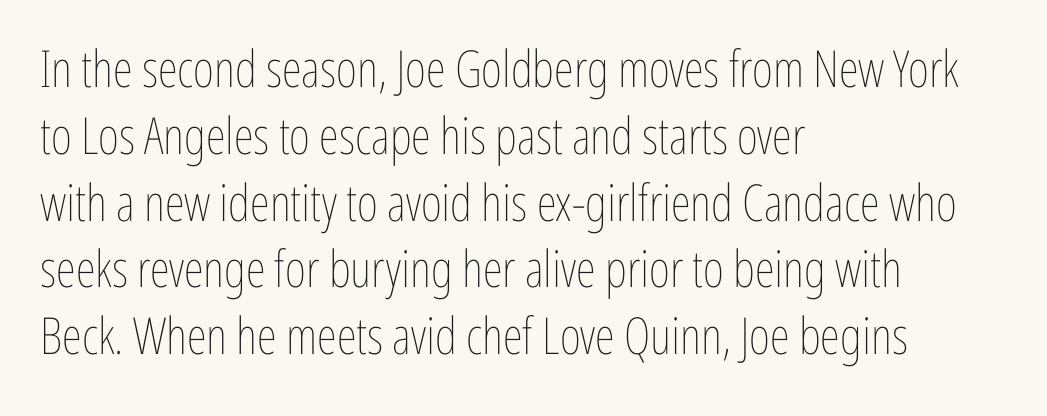
Q: Is the text bold? A: No.
Q: Is the text italic (slanted)? A: No, it is upright.
Q: Is the text underlined? A: No.
Q: How is the paragraph aligned? A: Left-aligned.
Q: Is the spacing between letters normal or unusually wide? A: Normal.
Q: Is the spacing between lines tight, normal or loose? A: Normal.
Q: Width (condensed, normal, or wide)? A: Condensed.
Q: Stroke contrast? A: Low.
Q: x-height? A: Medium.
Q: Monospaced? A: No.
